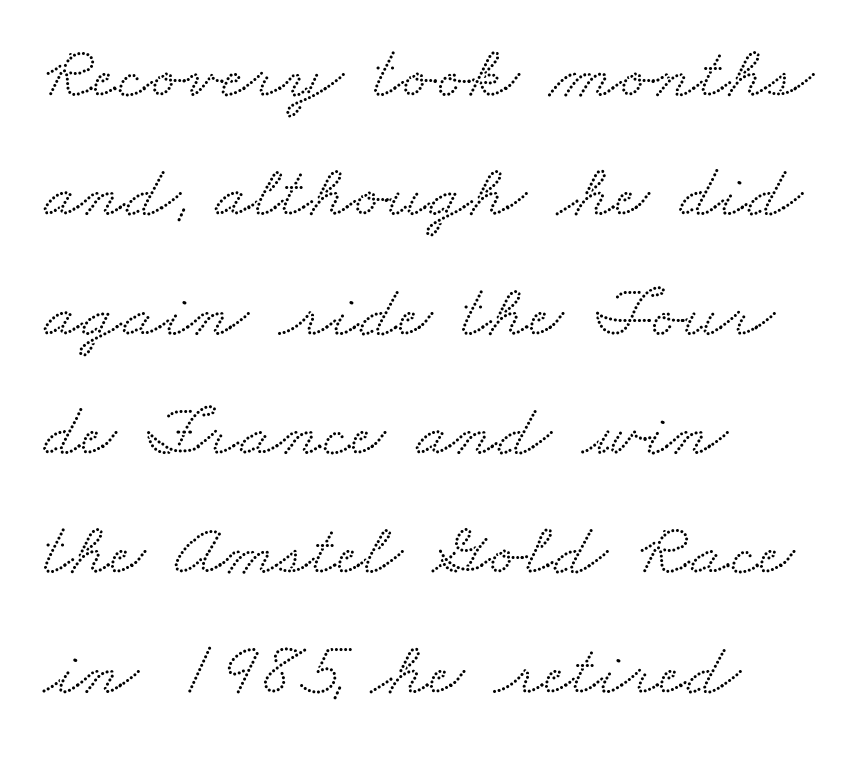
Does the leading feel generous? No, just average. Observe the ordinary spacing: letters are neighbours, not strangers. The baseline area is clear. Does the type have serifs? Yes, each stem ends in a small foot. The face used here is proportionally spaced, like ordinary book or web type.
